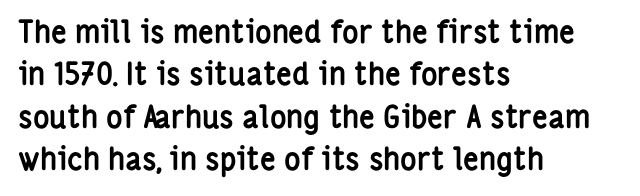
Q: Is the text bold? A: Yes.
Q: Is the text italic (slanted)? A: No, it is upright.
Q: Is the typeface a serif or a sans-serif typeface? A: Sans-serif.
Q: Is the text underlined? A: No.
Q: How is the paragraph aligned? A: Left-aligned.
Q: Is the spacing between letters normal or unusually wide? A: Normal.
Q: Is the spacing between lines tight, normal or loose? A: Normal.
Q: Width (condensed, normal, or wide)? A: Condensed.
Q: Stroke contrast? A: Low.
Q: x-height? A: Medium.
Q: Monospaced? A: No.
